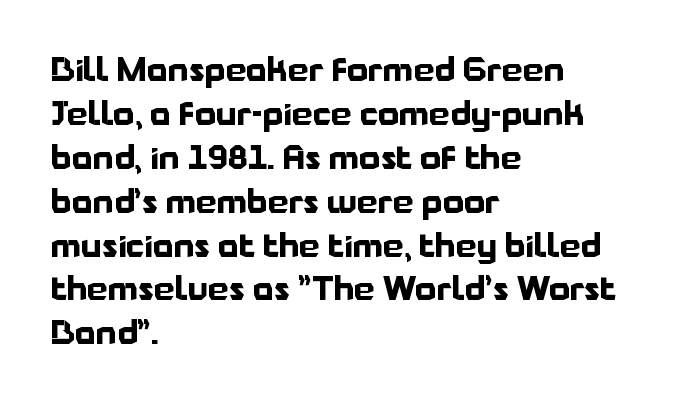
Q: Is the text bold? A: Yes.
Q: Is the text italic (slanted)? A: No, it is upright.
Q: Is the typeface a serif or a sans-serif typeface? A: Sans-serif.
Q: Is the text underlined? A: No.
Q: How is the paragraph aligned? A: Left-aligned.
Q: Is the spacing between letters normal or unusually wide? A: Normal.
Q: Is the spacing between lines tight, normal or loose? A: Normal.
Q: Width (condensed, normal, or wide)? A: Normal.
Q: Stroke contrast? A: Low.
Q: x-height? A: Medium.
Q: Monospaced? A: No.
